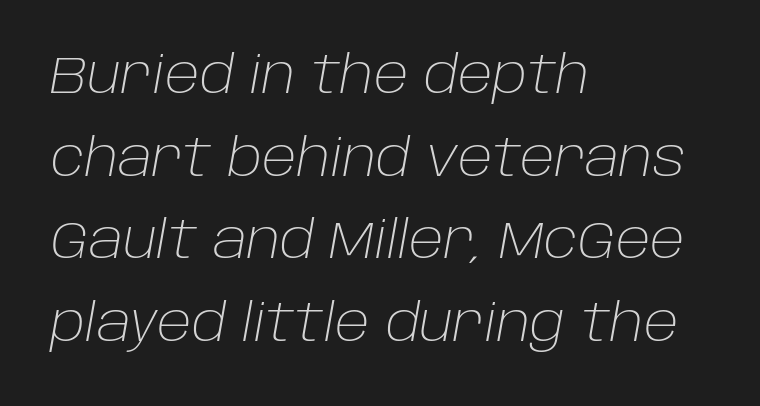
Q: Is the text bold? A: No.
Q: Is the text italic (slanted)? A: Yes, it leans right by about 10 degrees.
Q: Is the text underlined? A: No.
Q: How is the paragraph aligned? A: Left-aligned.
Q: Is the spacing between letters normal or unusually wide? A: Normal.
Q: Is the spacing between lines tight, normal or loose? A: Normal.
Q: Width (condensed, normal, or wide)? A: Normal.
Q: Stroke contrast? A: Low.
Q: x-height? A: Large.
Q: Monospaced? A: No.
